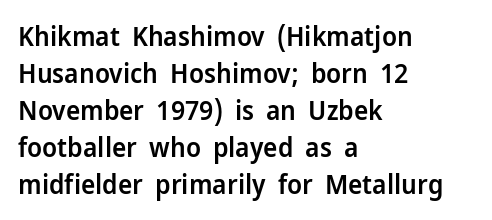
Q: Is the text bold? A: Semi-bold.
Q: Is the text italic (slanted)? A: No, it is upright.
Q: Is the text underlined? A: No.
Q: How is the paragraph aligned? A: Left-aligned.
Q: Is the spacing between letters normal or unusually wide? A: Normal.
Q: Is the spacing between lines tight, normal or loose? A: Normal.
